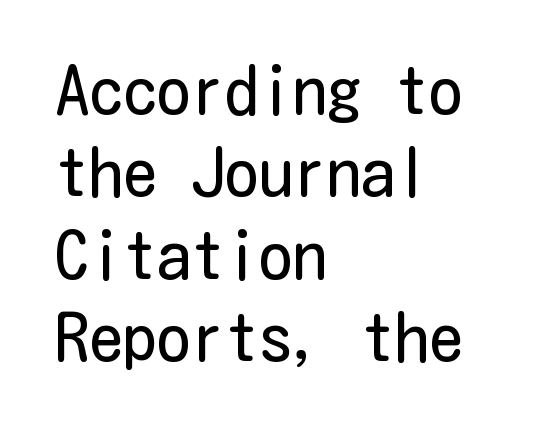
Q: Is the text bold? A: No.
Q: Is the text italic (slanted)? A: No, it is upright.
Q: Is the typeface a serif or a sans-serif typeface? A: Sans-serif.
Q: Is the text underlined? A: No.
Q: How is the paragraph aligned? A: Left-aligned.
Q: Is the spacing between letters normal or unusually wide? A: Normal.
Q: Width (condensed, normal, or wide)? A: Condensed.
Q: Stroke contrast? A: Low.
Q: x-height? A: Medium.
